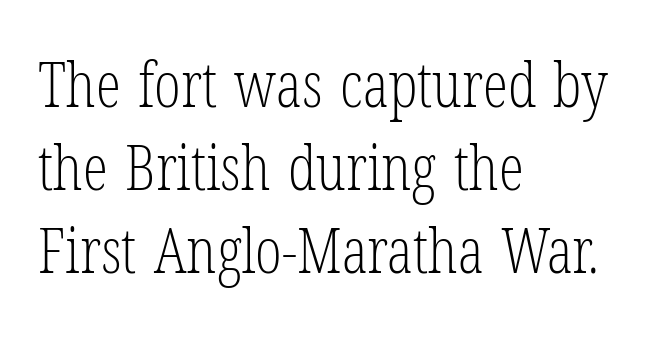
The image shows 63 px light, condensed serif type, upright; set left-aligned, normal line spacing (1.32x), normal letter spacing, not underlined; low stroke contrast and a medium x-height.
